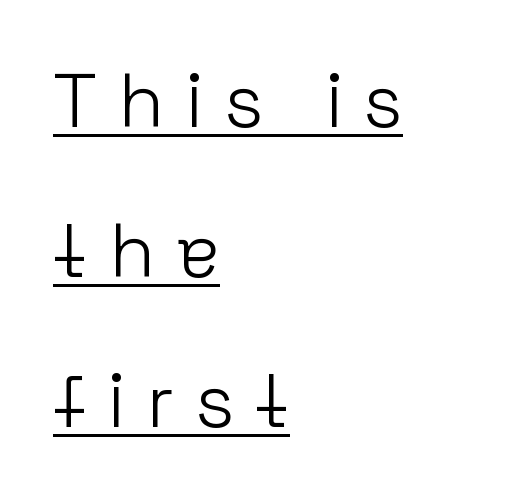
The block of text is sparse from top to bottom, with ample space between rows. Visually the block forms a straight wall on the left and a jagged coastline on the right. The passage shown is underscored from start to finish. Is this a fixed-width face? No — the glyphs have proportional, varying widths. Ink coverage per letter is moderate at most.
